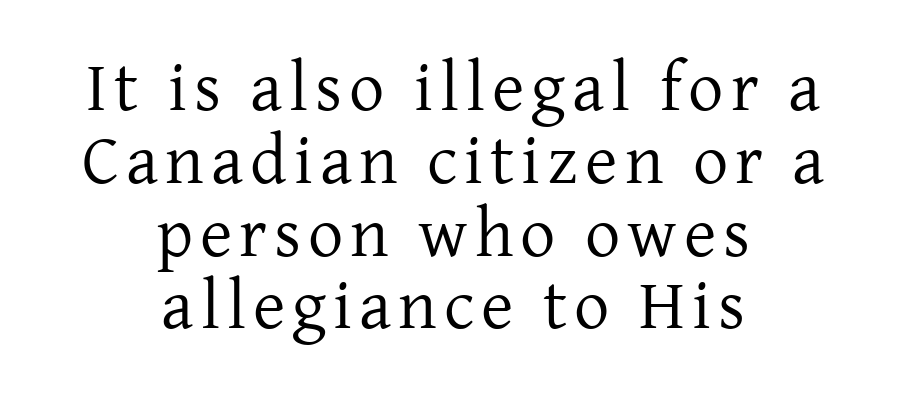
{"serif": "yes", "italic": "no", "bold": "no", "weight": "regular", "width": "normal", "stroke_contrast": "low", "x_height": "medium", "monospaced": "no", "underline": "no", "align": "center", "line_spacing": "tight", "line_spacing_ratio": 1.04, "glyph_px": 70}
